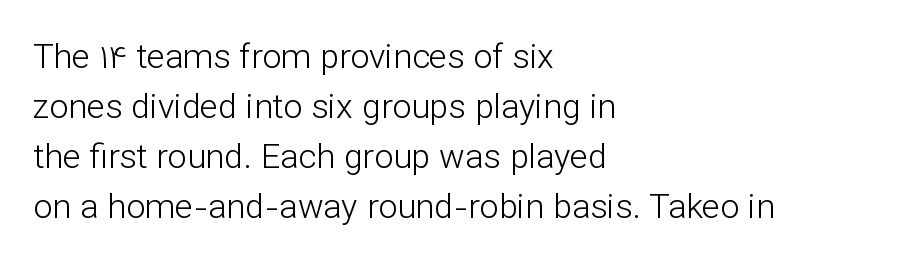
Summary of weight: not heavy and not bold. Normally led — the rows are evenly, conventionally spaced. Casual observation: everything's shoved over to the left. Honestly, the letter spacing is just normal — you wouldn't notice it. The letters stand straight up with perfectly vertical stems.
